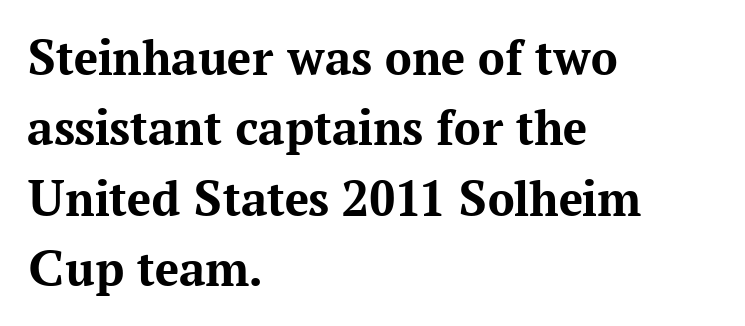
Q: Is the text bold? A: Yes.
Q: Is the text italic (slanted)? A: No, it is upright.
Q: Is the typeface a serif or a sans-serif typeface? A: Serif.
Q: Is the text underlined? A: No.
Q: How is the paragraph aligned? A: Left-aligned.
Q: Is the spacing between letters normal or unusually wide? A: Normal.
Q: Is the spacing between lines tight, normal or loose? A: Normal.
Q: Width (condensed, normal, or wide)? A: Normal.
Q: Stroke contrast? A: Medium.
Q: x-height? A: Medium.
Q: Monospaced? A: No.
